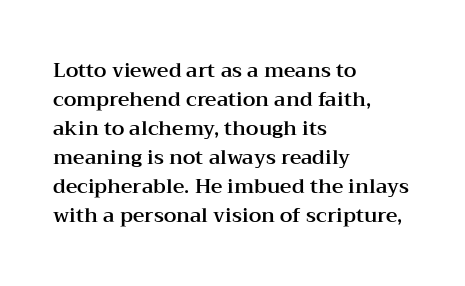
The image shows 20 px text type, upright; set left-aligned, normal line spacing (1.45x), normal letter spacing, not underlined.
